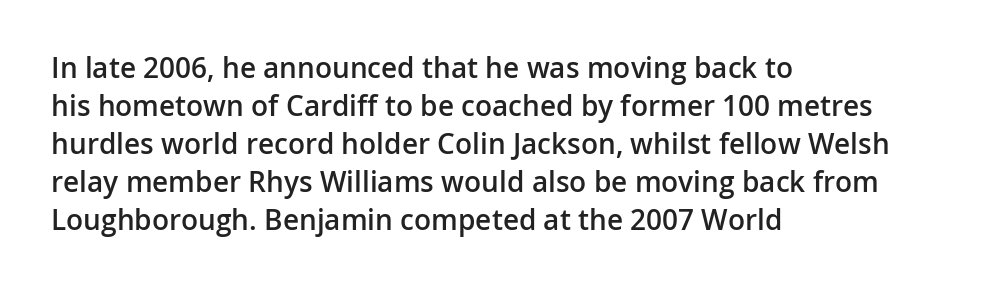
Alignment: flush left. The zone under the glyphs is completely vacant. Stroke terminals: plain, sans-serif. Firm but not heavy-handed strokes: this text is semibold. This is roman type, the default non-slanted kind.
